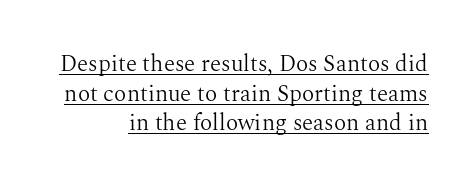
Q: Is the text bold? A: No.
Q: Is the text italic (slanted)? A: No, it is upright.
Q: Is the text underlined? A: Yes.
Q: How is the paragraph aligned? A: Right-aligned.
Q: Is the spacing between letters normal or unusually wide? A: Normal.
Q: Is the spacing between lines tight, normal or loose? A: Normal.
